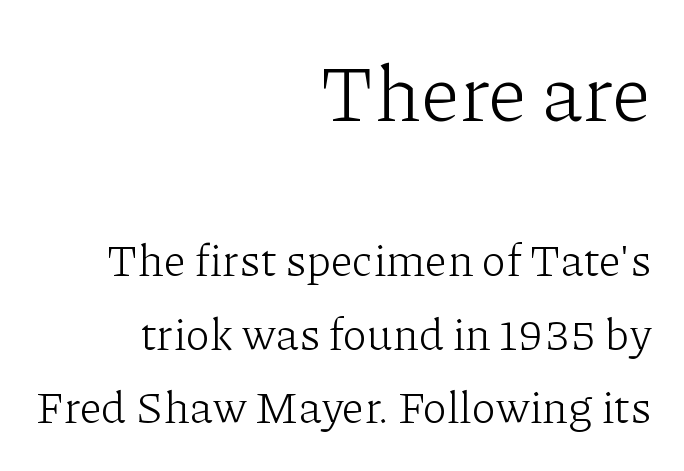
Q: Is the text bold? A: No.
Q: Is the text italic (slanted)? A: No, it is upright.
Q: Is the typeface a serif or a sans-serif typeface? A: Serif.
Q: Is the text underlined? A: No.
Q: How is the paragraph aligned? A: Right-aligned.
Q: Is the spacing between letters normal or unusually wide? A: Normal.
Q: Is the spacing between lines tight, normal or loose? A: Normal.
Q: Which block of text is set in a larger size, the first (top) or the second (bottom)? A: The first (top) one.
Q: Width (condensed, normal, or wide)? A: Normal.
Q: Stroke contrast? A: Low.
Q: x-height? A: Medium.
Q: Monospaced? A: No.
